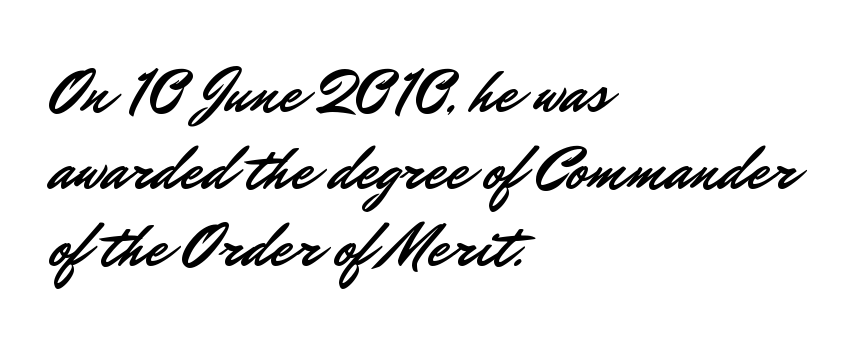
The image shows 62 px sans-serif type; set left-aligned, line spacing 1.24x, normal letter spacing, not underlined; low stroke contrast and a small x-height.
